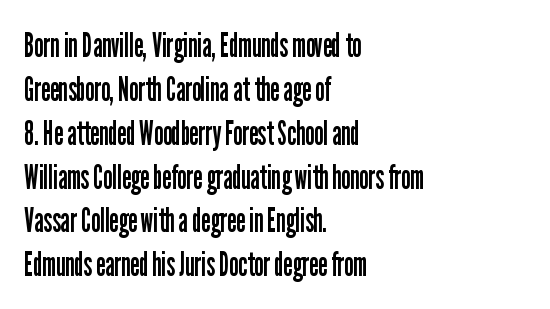
There is no visible air inserted between adjacent glyphs. Stems and bowls with no extra thickness — not bold. Looks like regular typesetting: each glyph gets only the width it needs. This sample uses an upright cut, with every glyph sitting square on the baseline. Short and long lines alike share a common starting point at left. This rendering features lettering with no underline.
